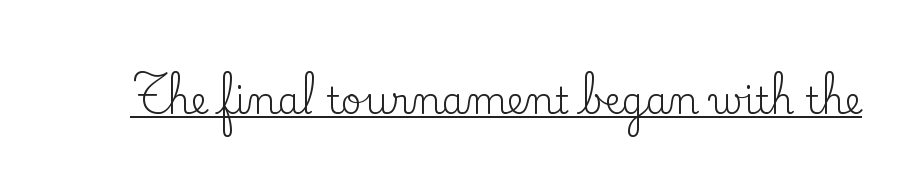
The rendering uses the underline text-decoration. Stems here are at most as thick as an everyday book face. You could not count columns in this text — the font is proportionally spaced. It's the straight-up-and-down kind of type.
